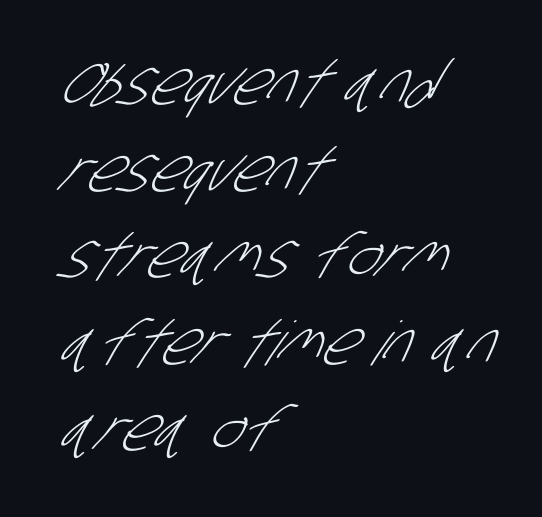
{"serif": "no", "bold": "no", "weight": "light", "width": "condensed", "stroke_contrast": "low", "x_height": "large", "monospaced": "no", "underline": "no", "align": "left", "line_spacing": "normal", "line_spacing_ratio": 1.42, "letter_spacing": "normal", "letter_spacing_em": 0.0, "glyph_px": 61}
